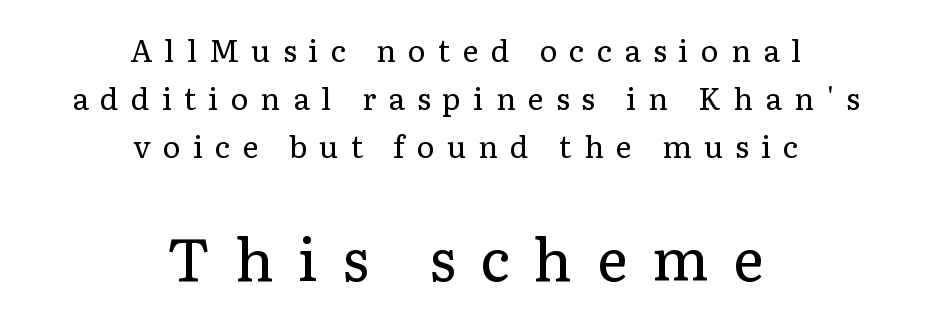
{"serif": "yes", "italic": "no", "bold": "no", "weight": "regular", "width": "normal", "stroke_contrast": "low", "x_height": "medium", "monospaced": "no", "underline": "no", "align": "center", "line_spacing": "normal", "line_spacing_ratio": 1.6, "letter_spacing": "wide", "letter_spacing_em": 0.41, "larger_block": "second", "size_ratio": 1.97, "glyph_px": 59}
